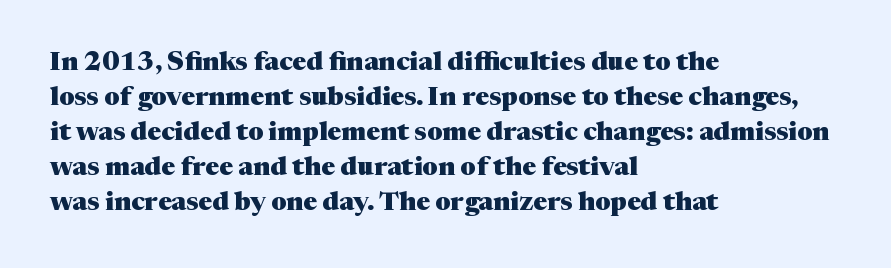
Spacing between characters is what you'd get straight out of the box. If you drew a line through each stem, it would be perfectly vertical. Which margin do the lines hug? The left one — the right edge is uneven. Leading: standard. Is the type bold? Yes — the strokes are clearly thick and heavy.
